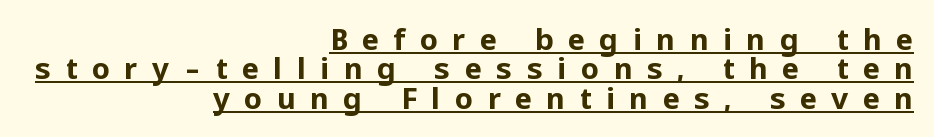
Nope, no serifs anywhere on these letters. Proportional: the letters do not fall into vertical columns. The passage is arranged like a letterhead date or caption credit — flush right. Stroke thickness is high; the sample reads as a true bold. These lines were composed using upright roman letters.
